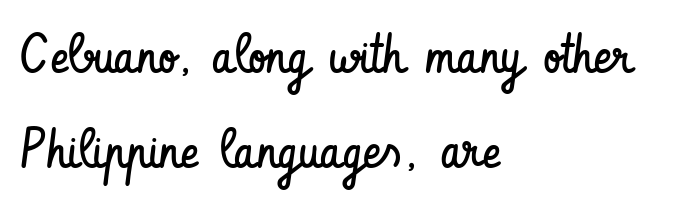
Q: Is the text bold? A: No.
Q: Is the text italic (slanted)? A: No, it is upright.
Q: Is the typeface a serif or a sans-serif typeface? A: Sans-serif.
Q: Is the text underlined? A: No.
Q: How is the paragraph aligned? A: Left-aligned.
Q: Is the spacing between letters normal or unusually wide? A: Normal.
Q: Width (condensed, normal, or wide)? A: Condensed.
Q: Stroke contrast? A: Low.
Q: x-height? A: Small.
Q: Monospaced? A: No.
